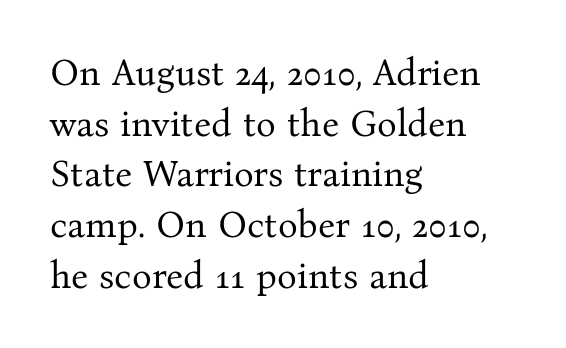
Italic: no, the glyphs are upright roman. Spacing between characters is what you'd get straight out of the box. The passage shown is not underscored anywhere. The typeface chosen for these lines features serifs. Notice how descenders clear the ascenders below comfortably — that's standard leading.
